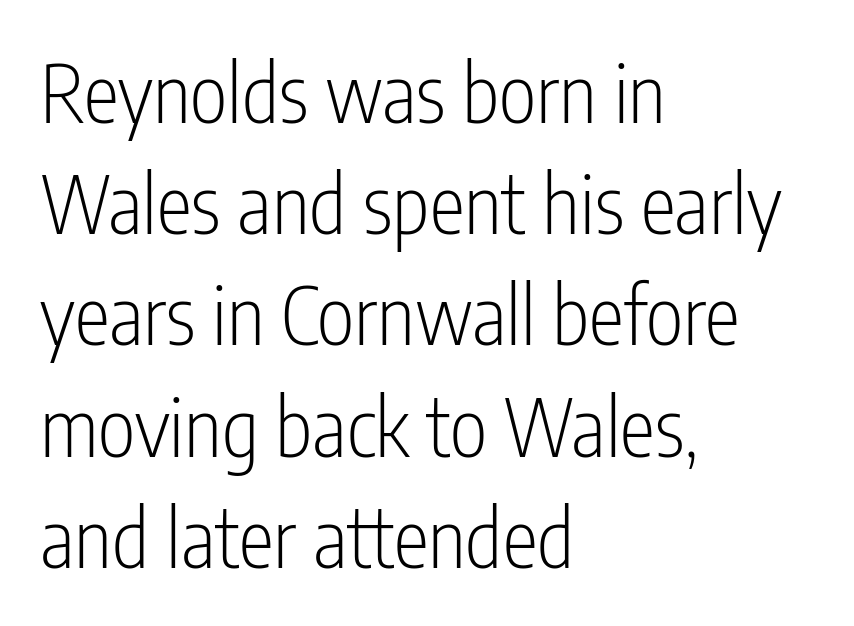
Q: Is the text bold? A: No.
Q: Is the text italic (slanted)? A: No, it is upright.
Q: Is the typeface a serif or a sans-serif typeface? A: Sans-serif.
Q: Is the text underlined? A: No.
Q: How is the paragraph aligned? A: Left-aligned.
Q: Is the spacing between letters normal or unusually wide? A: Normal.
Q: Is the spacing between lines tight, normal or loose? A: Normal.
Q: Width (condensed, normal, or wide)? A: Condensed.
Q: Stroke contrast? A: Low.
Q: x-height? A: Medium.
Q: Monospaced? A: No.
